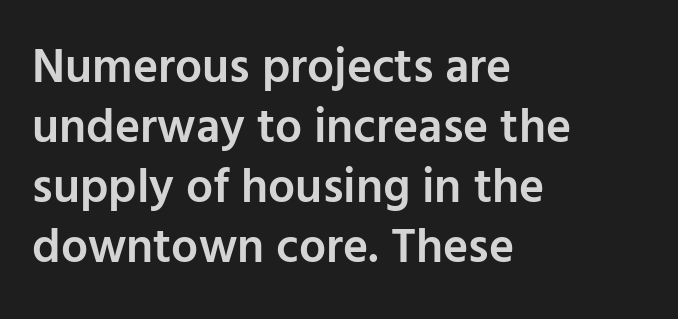
Q: Is the text bold? A: Semi-bold.
Q: Is the text italic (slanted)? A: No, it is upright.
Q: Is the typeface a serif or a sans-serif typeface? A: Sans-serif.
Q: Is the text underlined? A: No.
Q: How is the paragraph aligned? A: Left-aligned.
Q: Is the spacing between letters normal or unusually wide? A: Normal.
Q: Is the spacing between lines tight, normal or loose? A: Normal.
Q: Width (condensed, normal, or wide)? A: Normal.
Q: Stroke contrast? A: Low.
Q: x-height? A: Medium.
Q: Monospaced? A: No.
